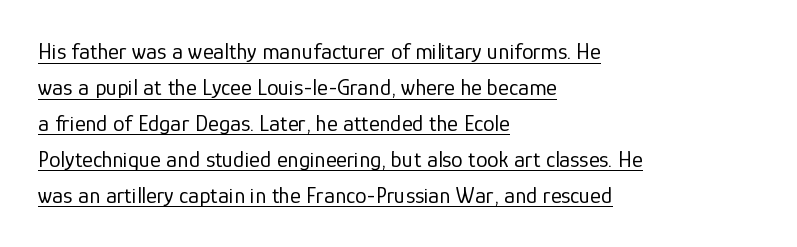
Q: Is the text bold? A: No.
Q: Is the text italic (slanted)? A: No, it is upright.
Q: Is the text underlined? A: Yes.
Q: How is the paragraph aligned? A: Left-aligned.
Q: Is the spacing between letters normal or unusually wide? A: Normal.
Q: Is the spacing between lines tight, normal or loose? A: Normal.
